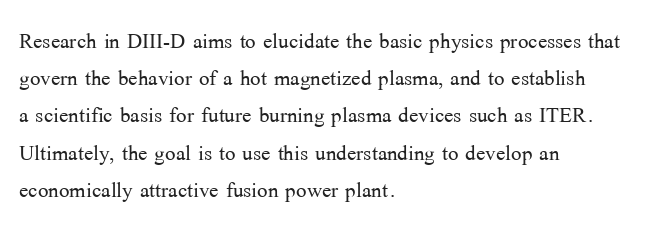
The image shows 28 px light serif type, upright; set left-aligned, normal line spacing (1.33x), normal letter spacing, not underlined; medium stroke contrast and a medium x-height.
